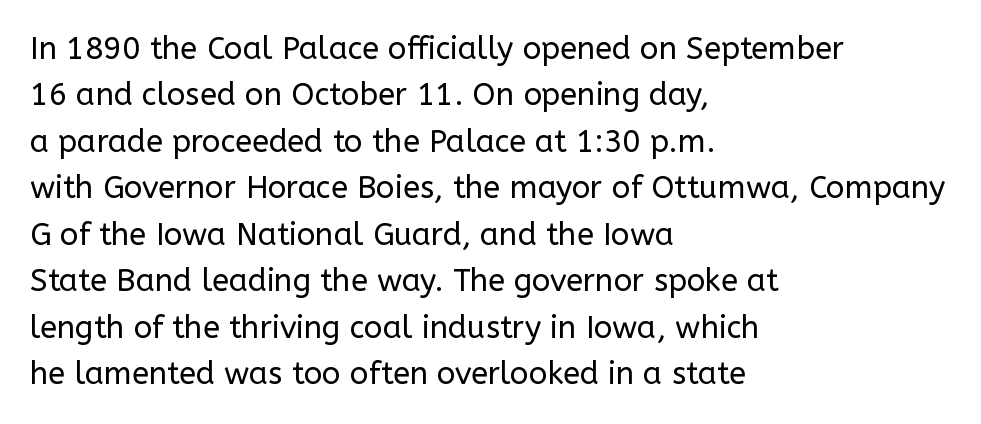
The image shows 31 px regular-weight sans-serif type, upright; set left-aligned, normal line spacing (1.5x), normal letter spacing, not underlined; low stroke contrast and a medium x-height.
